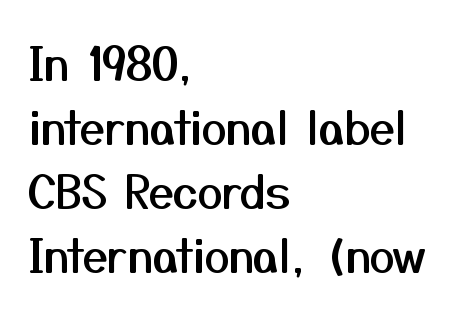
The image shows 45 px sans-serif type, upright; set left-aligned, normal line spacing (1.42x), normal letter spacing, not underlined; medium stroke contrast and a medium x-height.
